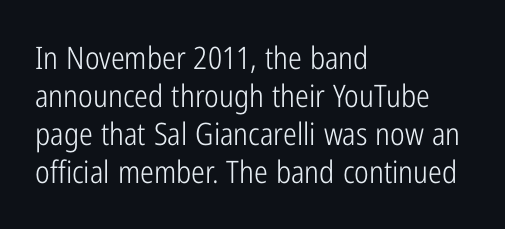
Look at the tracking — it's just the regular setting, nothing added. The paragraph shown leans on its left margin. Ascenders rise straight up at ninety degrees. Observe the absence of serifs on each vertical stroke in this sample.
